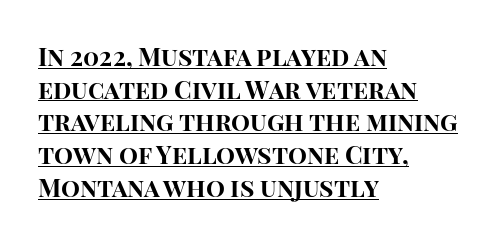
{"italic": "no", "bold": "yes", "underline": "yes", "align": "left", "line_spacing": "normal", "line_spacing_ratio": 1.31, "letter_spacing": "normal", "letter_spacing_em": 0.0, "glyph_px": 25}
